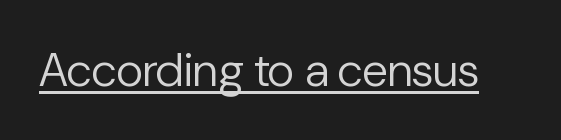
The image shows 47 px regular-weight sans-serif type, upright; set normal letter spacing, underlined; low stroke contrast and a medium x-height.
